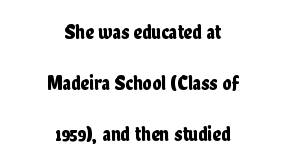
The image shows 21 px text type, upright; set centered, loose line spacing (2.43x), normal letter spacing, not underlined.
